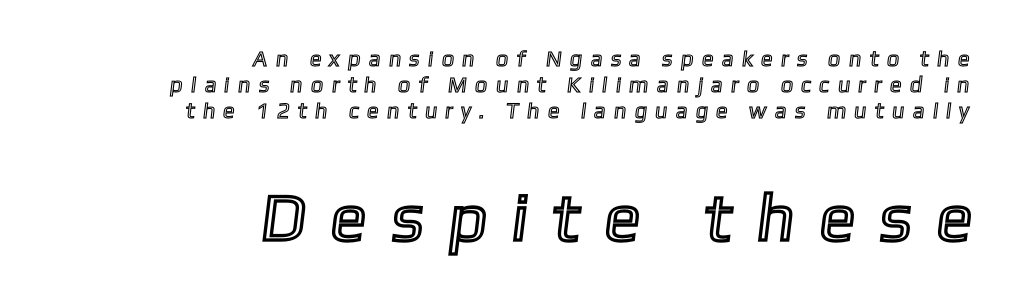
{"width": "condensed", "x_height": "medium", "monospaced": "no", "underline": "no", "align": "right", "line_spacing_ratio": 1.19, "letter_spacing": "wide", "letter_spacing_em": 0.44, "larger_block": "second", "size_ratio": 3.05, "glyph_px": 67}
